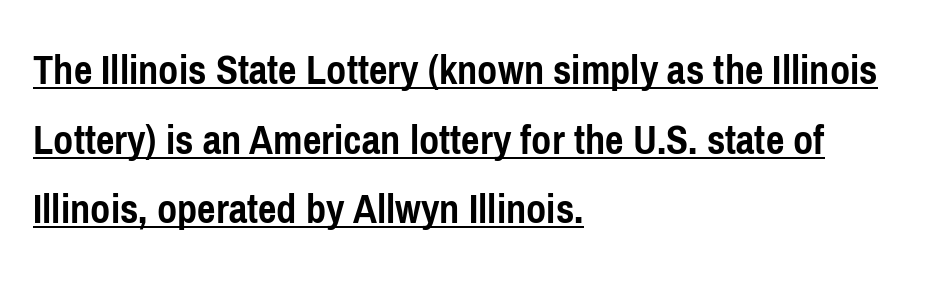
{"serif": "no", "italic": "no", "bold": "yes", "weight": "semibold", "width": "condensed", "stroke_contrast": "low", "x_height": "medium", "monospaced": "no", "underline": "yes", "align": "left", "line_spacing": "normal", "line_spacing_ratio": 1.58, "letter_spacing": "normal", "letter_spacing_em": 0.0, "glyph_px": 44}
